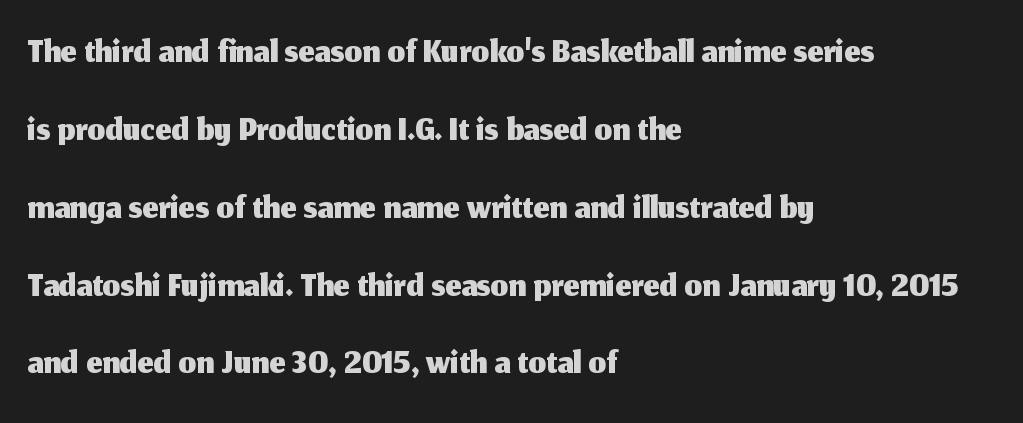
Honestly, the letter spacing is just normal — you wouldn't notice it. The type family on display is of the sans-serif kind. The passage is arranged the way most books set body copy — flush left. The type sits square on the baseline with zero lean. The rendering uses a moderate line-height, typical for paragraphs.
